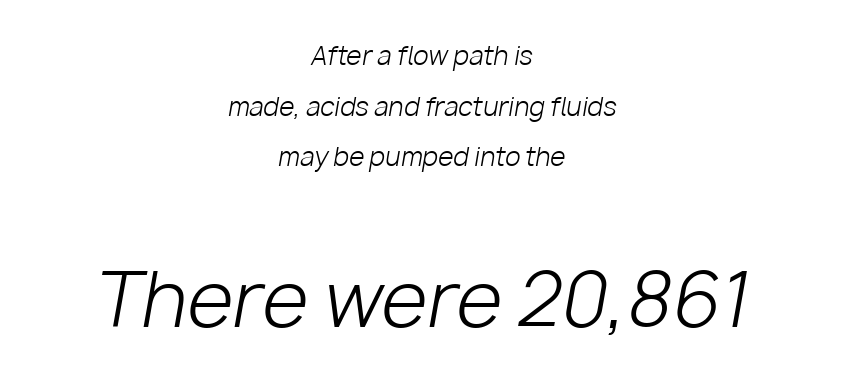
Q: Is the text bold? A: No.
Q: Is the text italic (slanted)? A: Yes, it leans right by about 10 degrees.
Q: Is the text underlined? A: No.
Q: How is the paragraph aligned? A: Centered.
Q: Is the spacing between letters normal or unusually wide? A: Normal.
Q: Is the spacing between lines tight, normal or loose? A: Loose.
Q: Which block of text is set in a larger size, the first (top) or the second (bottom)? A: The second (bottom) one.
Q: Width (condensed, normal, or wide)? A: Normal.
Q: Stroke contrast? A: Low.
Q: x-height? A: Medium.
Q: Monospaced? A: No.
